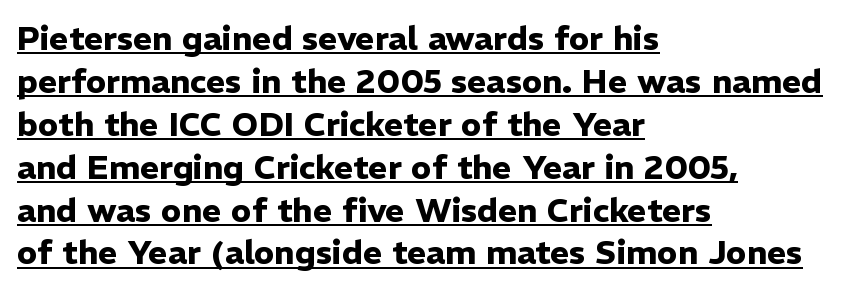
The image shows 33 px heavy sans-serif type, upright; set left-aligned, normal line spacing (1.3x), normal letter spacing, underlined; low stroke contrast and a medium x-height.
